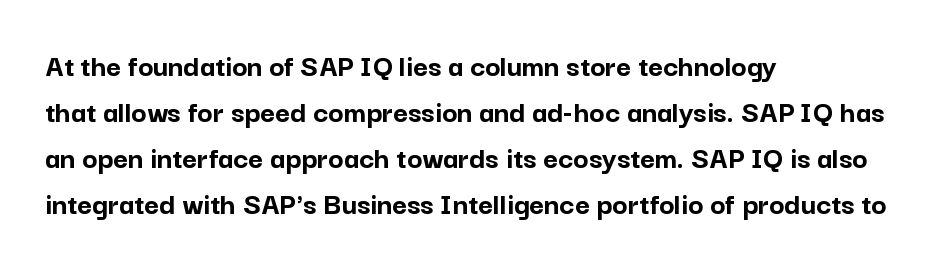
{"serif": "no", "italic": "no", "bold": "yes", "weight": "semibold", "width": "normal", "stroke_contrast": "low", "x_height": "medium", "monospaced": "no", "underline": "no", "align": "left", "line_spacing": "normal", "line_spacing_ratio": 1.44, "letter_spacing": "normal", "letter_spacing_em": 0.0, "glyph_px": 32}
